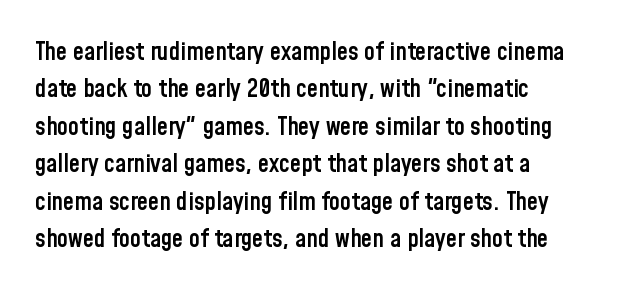
The image shows 25 px text type, upright; set left-aligned, normal line spacing (1.5x), normal letter spacing, not underlined.
